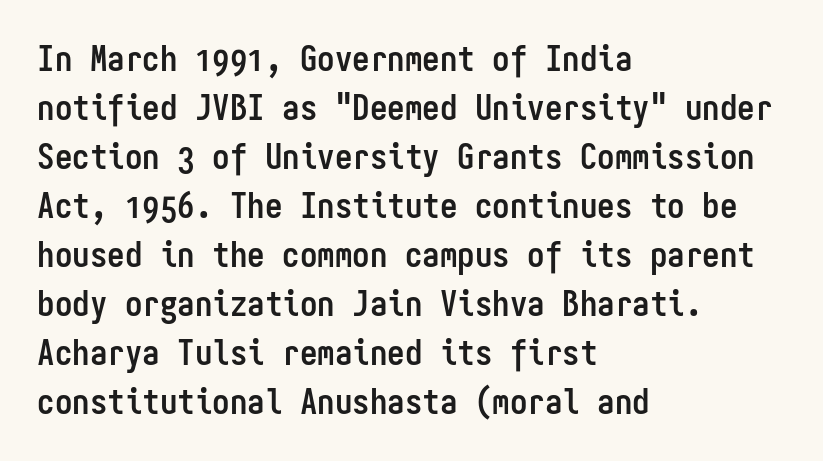
Think of a typewriter: that constant character pitch is what you see here. Letter spacing: default. Is the block centered? No — it sits flush against the left margin. A bare baseline throughout the passage. Do the letters lean? They stand straight. As a designer I'd log this as weight 700, bold.
